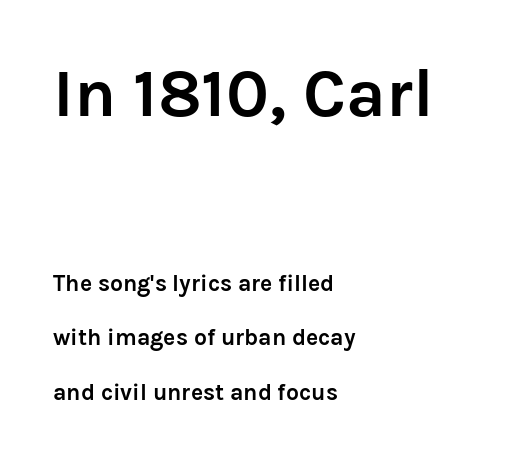
Q: Is the text bold? A: Yes.
Q: Is the text italic (slanted)? A: No, it is upright.
Q: Is the typeface a serif or a sans-serif typeface? A: Sans-serif.
Q: Is the text underlined? A: No.
Q: How is the paragraph aligned? A: Left-aligned.
Q: Is the spacing between letters normal or unusually wide? A: Normal.
Q: Is the spacing between lines tight, normal or loose? A: Loose.
Q: Which block of text is set in a larger size, the first (top) or the second (bottom)? A: The first (top) one.
Q: Width (condensed, normal, or wide)? A: Normal.
Q: Stroke contrast? A: Low.
Q: x-height? A: Medium.
Q: Monospaced? A: No.
